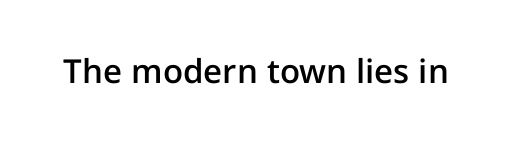
These lines keep a tight, regular rhythm from letter to letter. Do the characters align in a grid? No, the font is proportional. Only glyphs here, with clear space below each row. The font's upright variant was chosen for this text.
